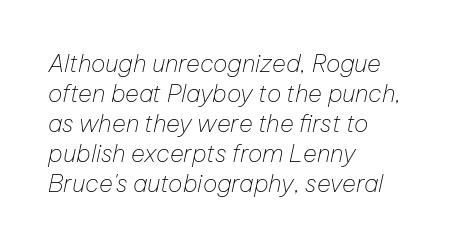
The image shows 24 px text type, italic (leaning right); set left-aligned, normal line spacing (1.25x), normal letter spacing, not underlined.
